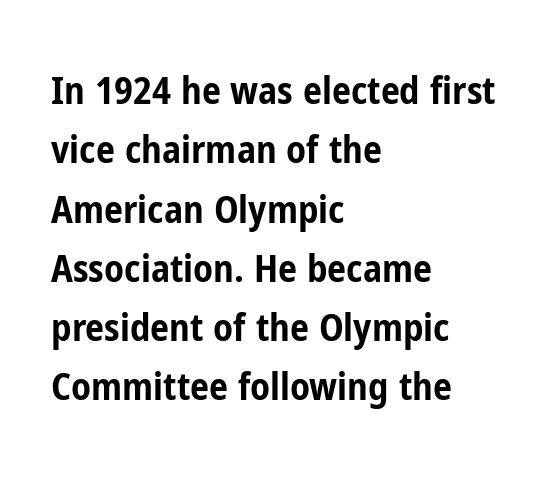
The image shows 38 px bold, condensed sans-serif type, upright; set left-aligned, normal line spacing (1.56x), normal letter spacing, not underlined; low stroke contrast and a medium x-height.
